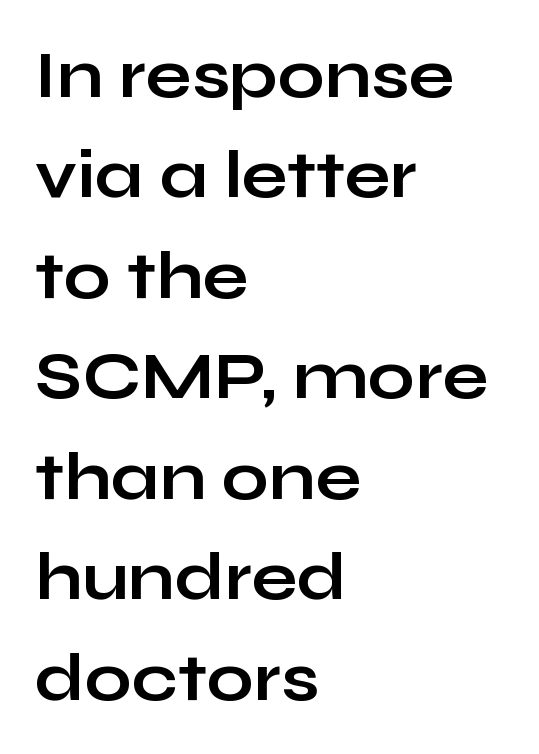
The image shows 67 px bold, wide sans-serif type, upright; set left-aligned, normal line spacing (1.5x), normal letter spacing, not underlined; low stroke contrast and a medium x-height.
